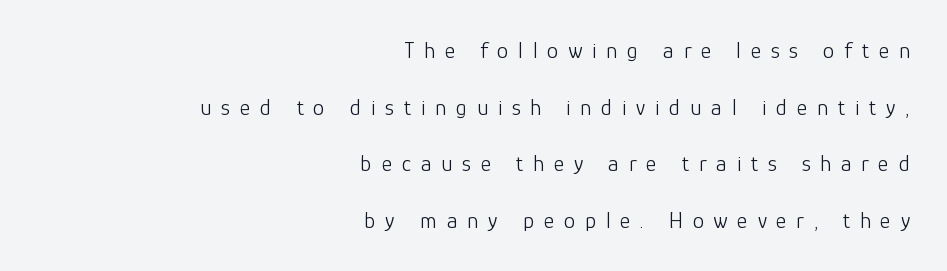
{"italic": "no", "bold": "no", "underline": "no", "align": "right", "line_spacing": "loose", "line_spacing_ratio": 2.46, "letter_spacing": "wide", "letter_spacing_em": 0.42, "glyph_px": 23}
